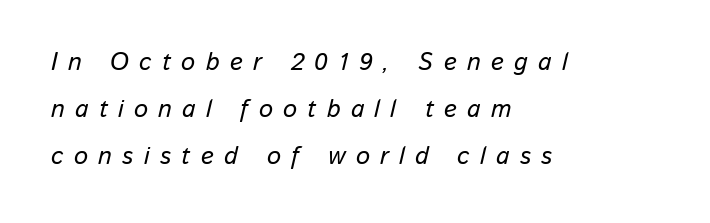
{"italic": "yes", "lean": "right", "slant_degrees": 13, "underline": "no", "align": "left", "line_spacing_ratio": 1.89, "letter_spacing": "wide", "letter_spacing_em": 0.41, "glyph_px": 25}
